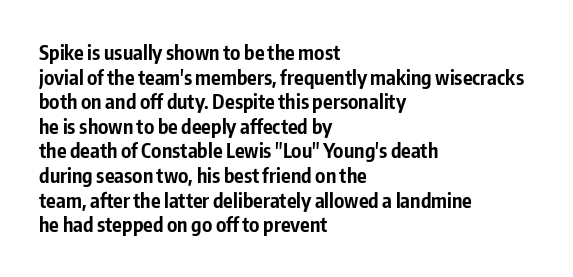
The foot of each line stays bare and open. The letters are bold, with thick, heavy strokes. The letters stand straight up with perfectly vertical stems. Compared with typical body copy, the letter spacing here is the same. These lines stack with their left ends in a neat column.
